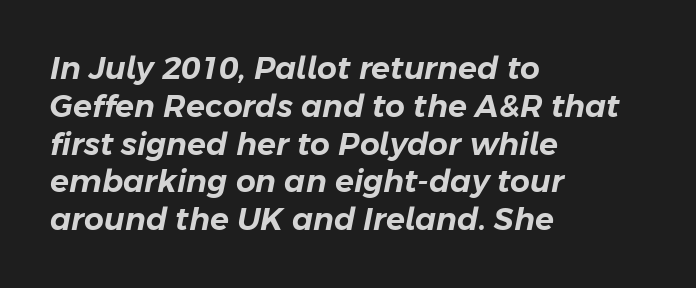
If you drew a line through each stem, it would be angled. If you drew a ruler down the left edge, every line would touch it. Proportional: the letters do not fall into vertical columns. Nothing unusual about the tracking: characters are spaced as the font intends. The specimen omits any rule beneath the text block's lines.
